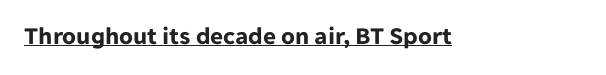
The face used here appears with an underline applied. Nope, not italic — everything's standing straight. This is heavy type, rendered in bold. Nobody touched the tracking dial on this one.
